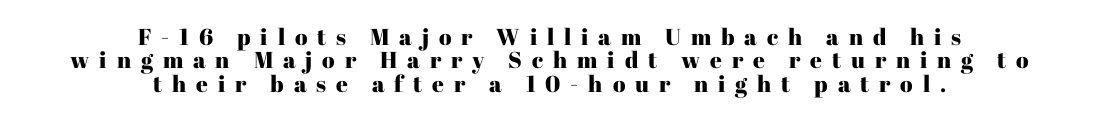
The image shows 23 px text type, upright; set centered, tight line spacing (1.02x), unusually wide letter spacing (+0.43 em), not underlined.
